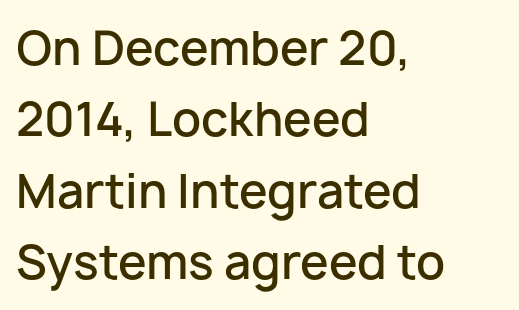
Tracking value appears to be zero — textbook default spacing. Unlike italic type, these characters show no tilt at all. A somewhat darkened texture: the type is semibold rather than bold. Interline gaps are of average width in this sample. This is sans-serif lettering, the kind often seen on screens and signage. The words here are not underlined.
